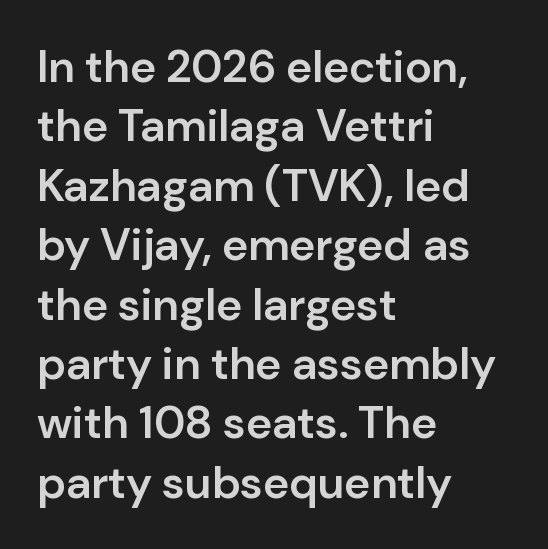
{"serif": "no", "italic": "no", "bold": "semi", "weight": "semibold", "width": "normal", "stroke_contrast": "low", "x_height": "medium", "monospaced": "no", "underline": "no", "align": "left", "line_spacing": "normal", "line_spacing_ratio": 1.32, "letter_spacing": "normal", "letter_spacing_em": 0.0, "glyph_px": 45}
